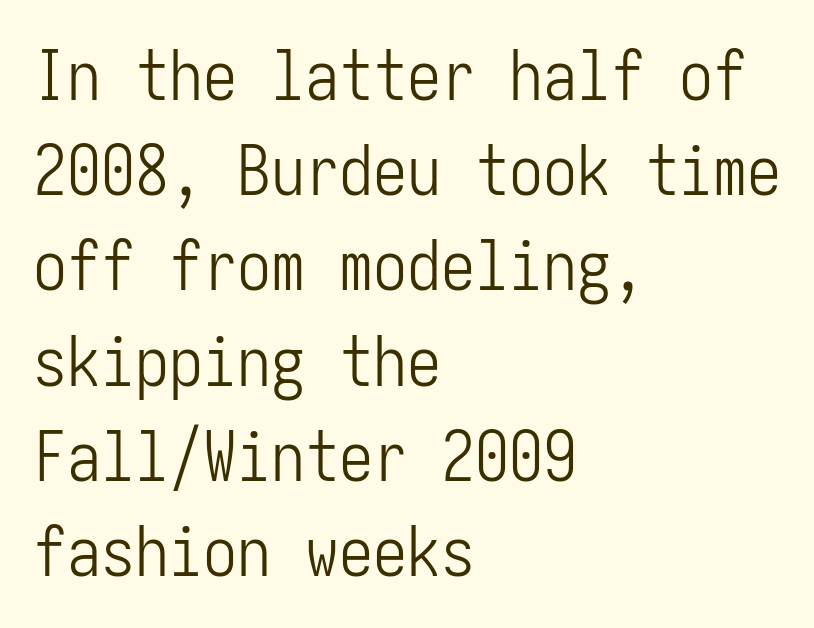
The image shows 68 px light, condensed sans-serif type, upright; set left-aligned, normal line spacing (1.4x), normal letter spacing, not underlined; low stroke contrast and a medium x-height.
